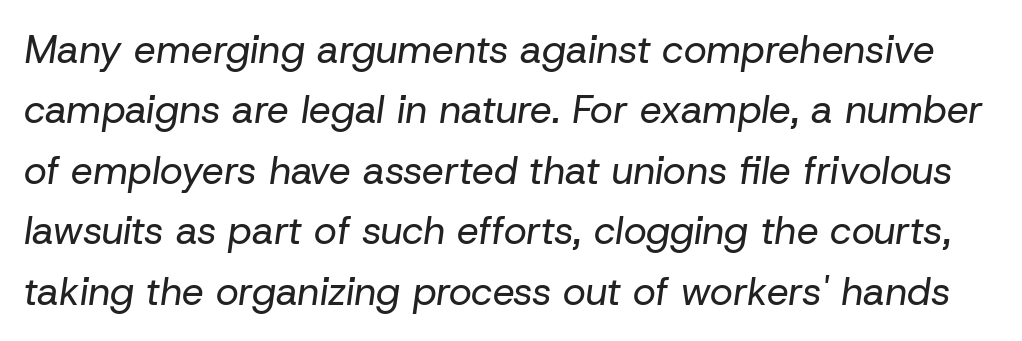
The zone under the glyphs is completely vacant. The letterforms sit at book weight or below. These lines are rendered in a variable-pitch font. Regarding leading, the lines here are spaced in the standard way. Tall strokes in this sample are angled rather than plumb.
